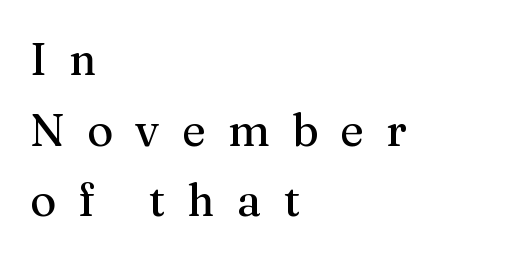
{"serif": "yes", "italic": "no", "width": "normal", "stroke_contrast": "medium", "x_height": "medium", "monospaced": "no", "underline": "no", "align": "left", "line_spacing": "normal", "line_spacing_ratio": 1.57, "letter_spacing": "wide", "letter_spacing_em": 0.49, "glyph_px": 45}
